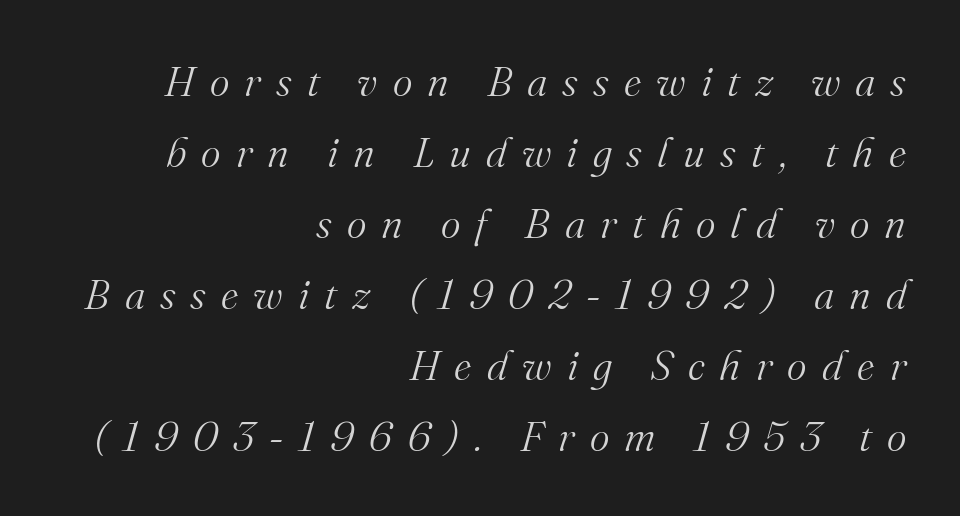
Inter-character spacing is expanded well beyond the font's built-in metrics. Teacher's note: observe the even right margin — that is flush-right alignment. Bare-footed words on every line. An italicized treatment has been applied to the whole sample.
